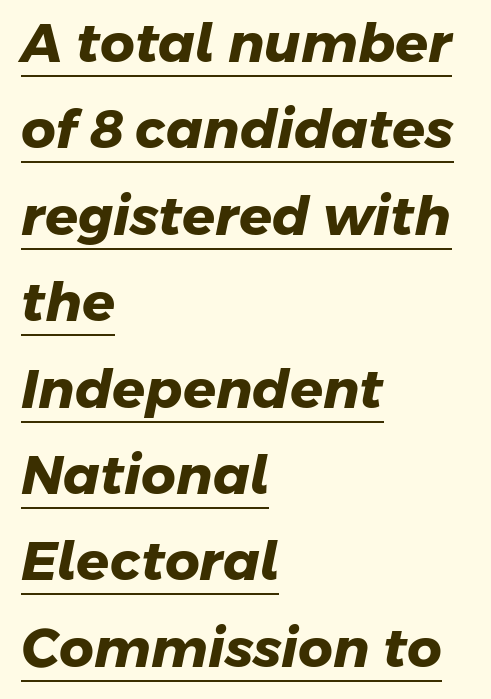
A rule runs beneath these lines of type. These lines sit exactly where default settings would place them. Casual observation: everything's shoved over to the left. The line texture is even and compact thanks to regular tracking.
